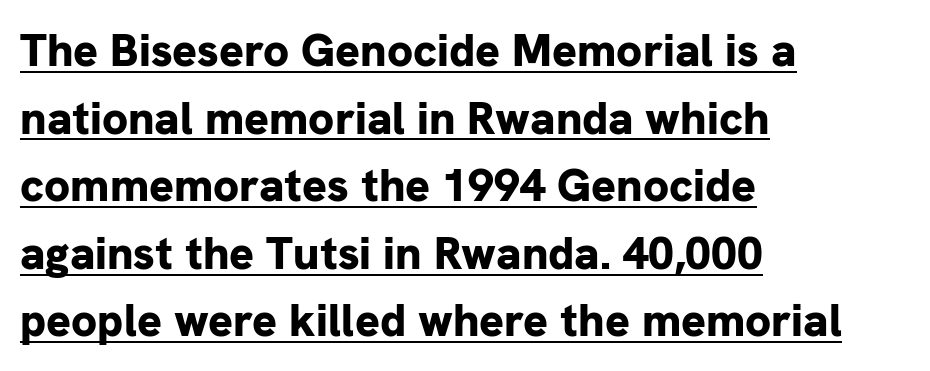
This block has exactly the height ordinary leading produces. Leftover space on each line is placed entirely after the last word. Every word sits above its own underline. Do the characters align in a grid? No, the font is proportional.
